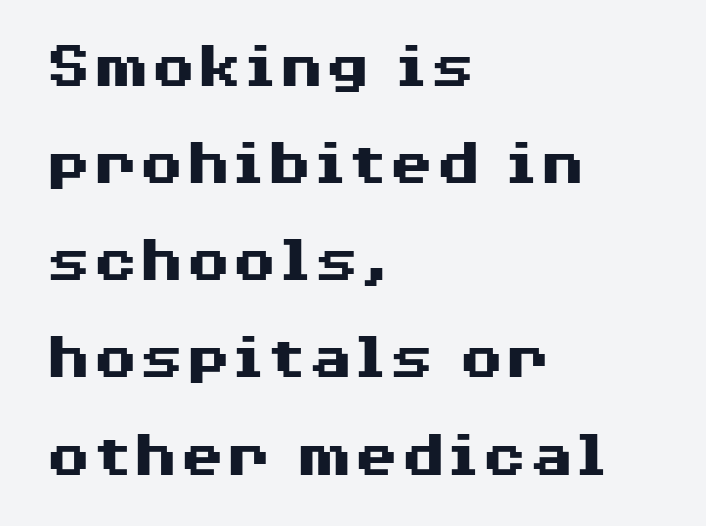
The image shows 67 px heavy, wide sans-serif type, upright; set left-aligned, normal line spacing (1.45x), normal letter spacing, not underlined; medium stroke contrast and a medium x-height.
